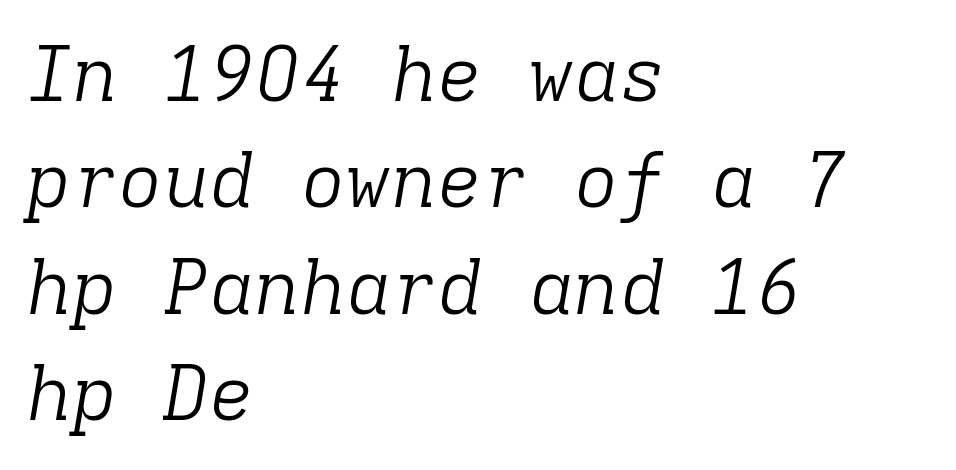
The image shows 76 px light serif type, italic (leaning right), monospaced; set left-aligned, normal line spacing (1.4x), normal letter spacing, not underlined; low stroke contrast and a medium x-height.
